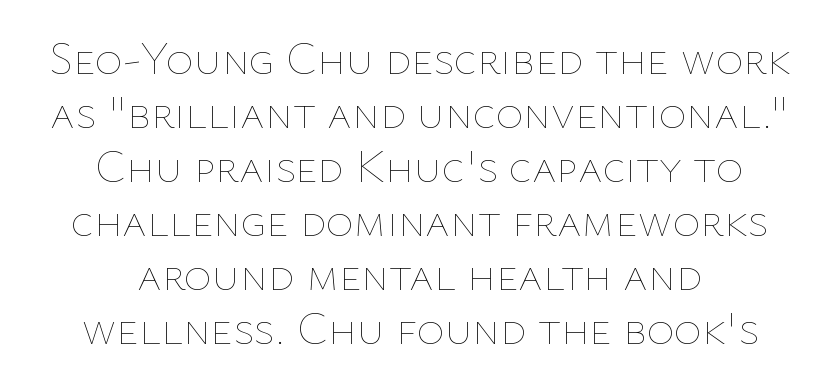
{"italic": "no", "bold": "no", "weight": "thin", "width": "normal", "stroke_contrast": "low", "x_height": "medium", "monospaced": "no", "underline": "no", "align": "center", "line_spacing": "tight", "line_spacing_ratio": 1.15, "letter_spacing": "normal", "letter_spacing_em": 0.0, "glyph_px": 47}
